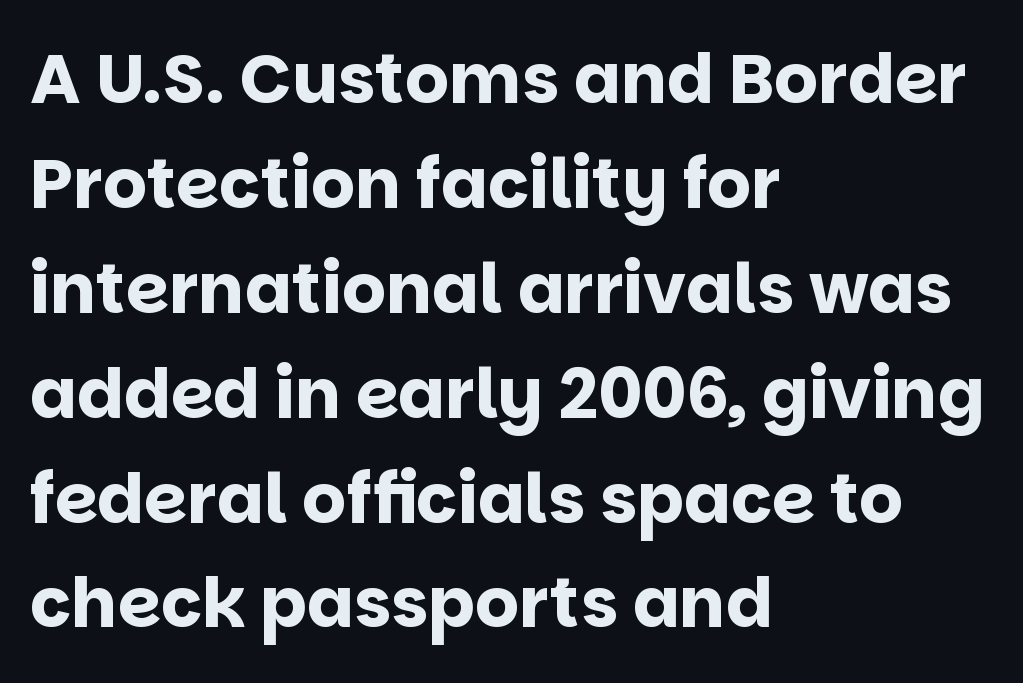
Q: Is the text bold? A: Yes.
Q: Is the text italic (slanted)? A: No, it is upright.
Q: Is the typeface a serif or a sans-serif typeface? A: Sans-serif.
Q: Is the text underlined? A: No.
Q: How is the paragraph aligned? A: Left-aligned.
Q: Is the spacing between letters normal or unusually wide? A: Normal.
Q: Is the spacing between lines tight, normal or loose? A: Normal.
Q: Width (condensed, normal, or wide)? A: Normal.
Q: Stroke contrast? A: Low.
Q: x-height? A: Large.
Q: Monospaced? A: No.
